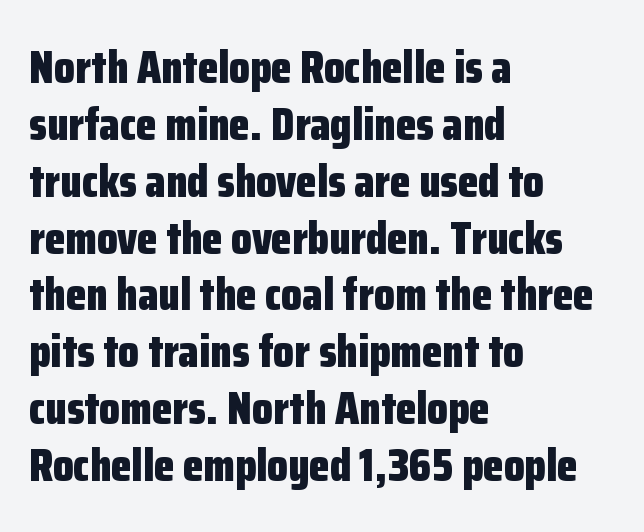
In terms of letterspacing, this is plain default setting. Letters rest on an invisible, unmarked baseline. The strokes are fattened all the way to bold. The rendering anchors every line to the left-hand side. Nothing sits at the stroke ends, so this counts as sans-serif. Character widths vary here, with narrow letters taking less room than wide ones.
